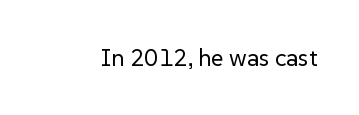
Q: Is the text bold? A: No.
Q: Is the text italic (slanted)? A: No, it is upright.
Q: Is the text underlined? A: No.
Q: Is the spacing between letters normal or unusually wide? A: Normal.
